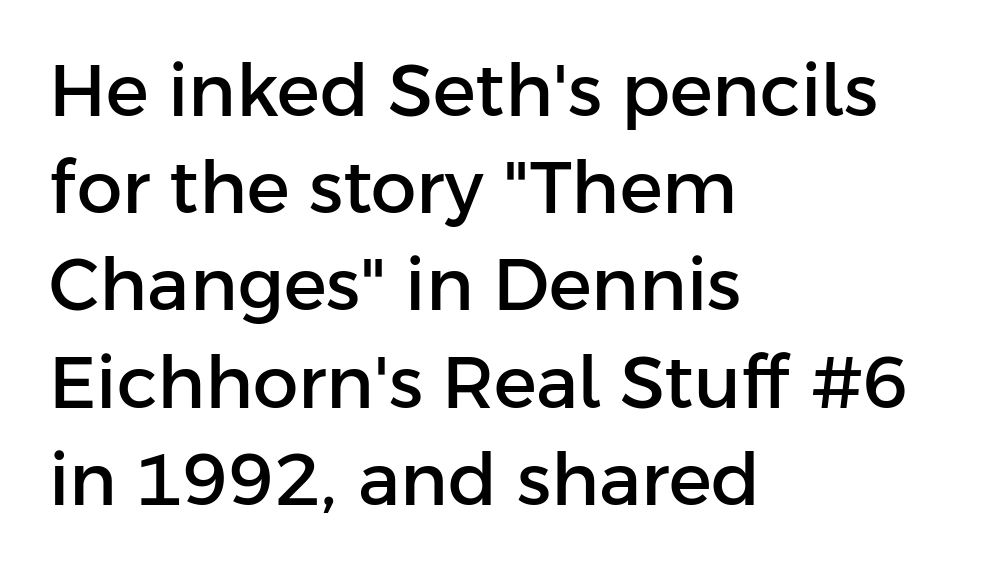
The rows are spaced the way most documents space them. The string is rendered with underlining switched off. Posture: straight, roman, zero tilt. Which margin do the lines hug? The left one — the right edge is uneven. Serif or sans? Sans — the stroke terminals are bare. What stands out about the letter spacing? Nothing — it is the standard amount.
